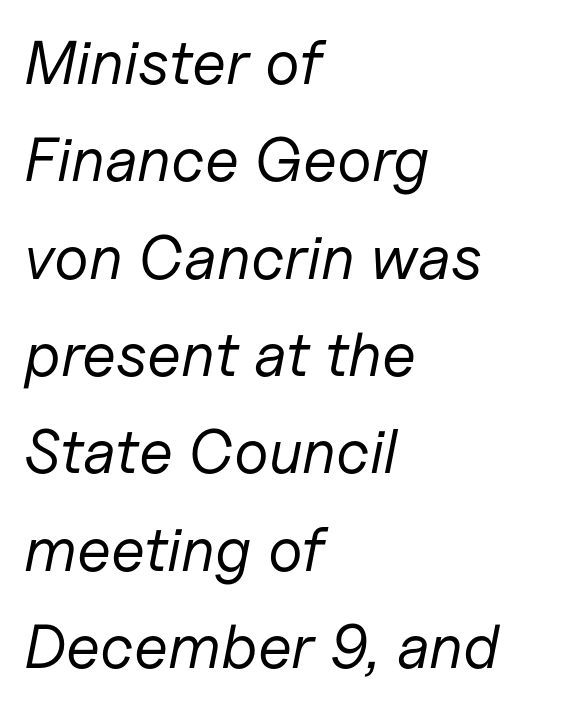
The words here are not underlined. Think of a printed novel: that variable character pitch is what you see here. It's the slanting kind of type. The lines are quadded left. The lines sit at an ordinary, default distance from one another. A typesetter would call this zero additional tracking.
